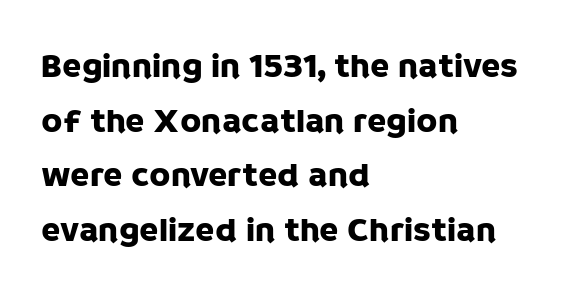
Q: Is the text italic (slanted)? A: No, it is upright.
Q: Is the typeface a serif or a sans-serif typeface? A: Sans-serif.
Q: Is the text underlined? A: No.
Q: How is the paragraph aligned? A: Left-aligned.
Q: Is the spacing between letters normal or unusually wide? A: Normal.
Q: Is the spacing between lines tight, normal or loose? A: Normal.
Q: Width (condensed, normal, or wide)? A: Normal.
Q: Stroke contrast? A: Low.
Q: x-height? A: Large.
Q: Monospaced? A: No.
